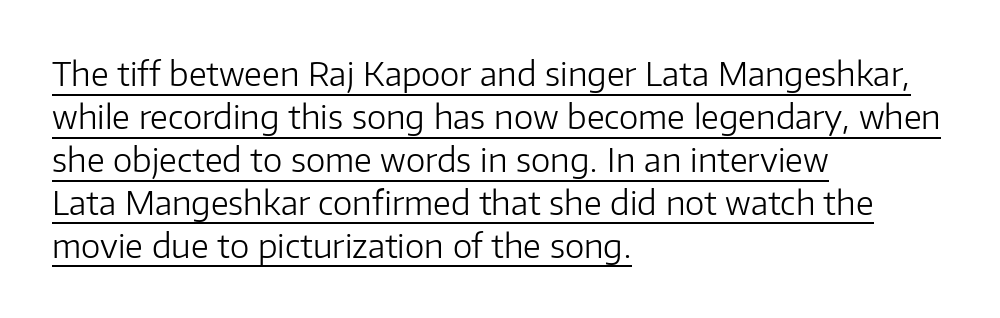
Q: Is the text bold? A: No.
Q: Is the text italic (slanted)? A: No, it is upright.
Q: Is the typeface a serif or a sans-serif typeface? A: Sans-serif.
Q: Is the text underlined? A: Yes.
Q: How is the paragraph aligned? A: Left-aligned.
Q: Is the spacing between letters normal or unusually wide? A: Normal.
Q: Is the spacing between lines tight, normal or loose? A: Normal.
Q: Width (condensed, normal, or wide)? A: Normal.
Q: Stroke contrast? A: Low.
Q: x-height? A: Medium.
Q: Monospaced? A: No.
